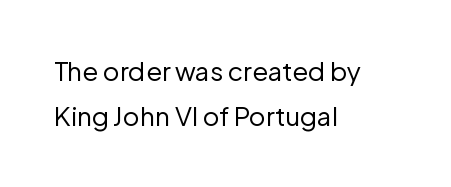
Q: Is the text bold? A: No.
Q: Is the text italic (slanted)? A: No, it is upright.
Q: Is the text underlined? A: No.
Q: How is the paragraph aligned? A: Left-aligned.
Q: Is the spacing between letters normal or unusually wide? A: Normal.
